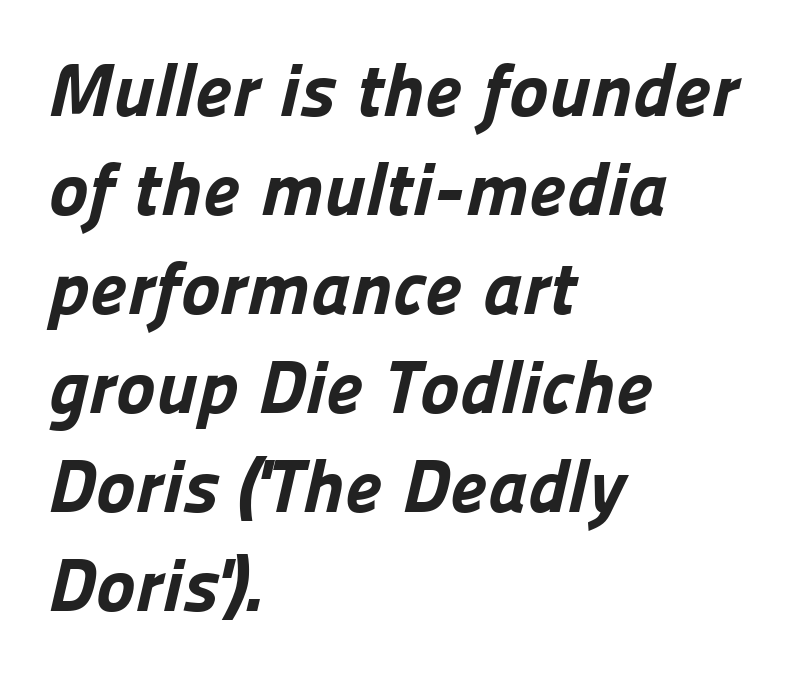
How heavy is the stroke? Heavy — this is a bold. The rendering keeps characters at their native spacing. This rendering uses left alignment, leaving the right contour irregular. The baseline area is clear. The rendering uses a moderate line-height, typical for paragraphs. What kind of face is this? One without serifs — a sans.
